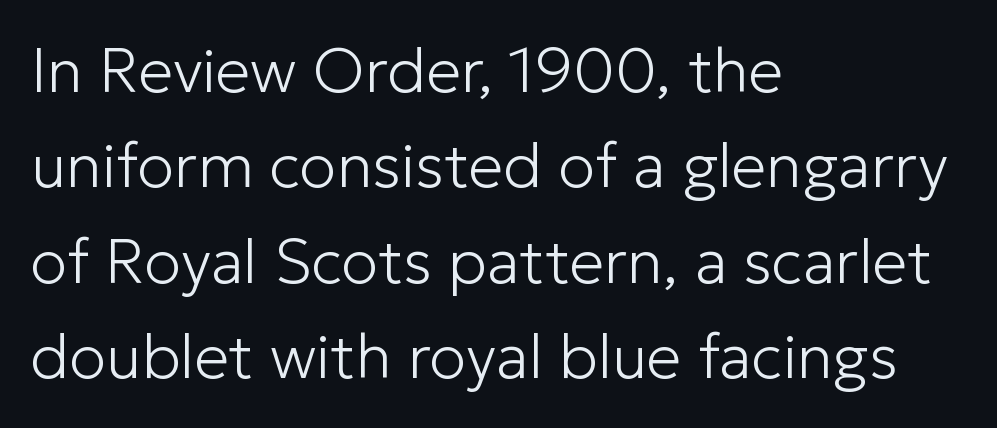
{"serif": "no", "italic": "no", "bold": "no", "weight": "light", "width": "normal", "stroke_contrast": "low", "x_height": "medium", "monospaced": "no", "underline": "no", "align": "left", "line_spacing": "normal", "line_spacing_ratio": 1.54, "letter_spacing": "normal", "letter_spacing_em": 0.0, "glyph_px": 62}
